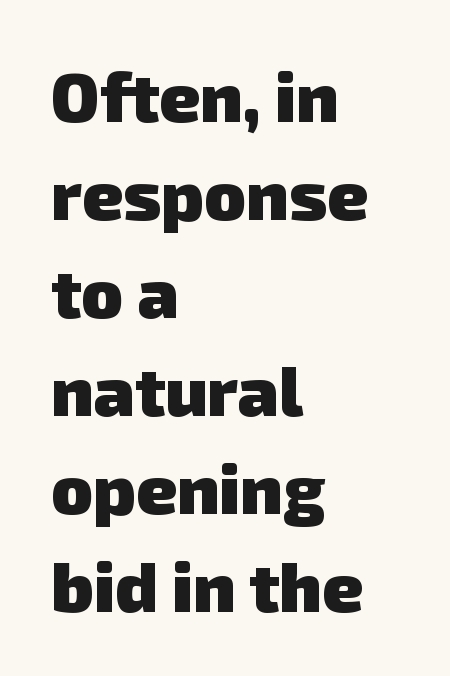
{"serif": "no", "bold": "yes", "weight": "heavy", "width": "normal", "stroke_contrast": "low", "x_height": "medium", "monospaced": "no", "underline": "no", "align": "left", "line_spacing": "normal", "line_spacing_ratio": 1.42, "letter_spacing": "normal", "letter_spacing_em": 0.0, "glyph_px": 69}
